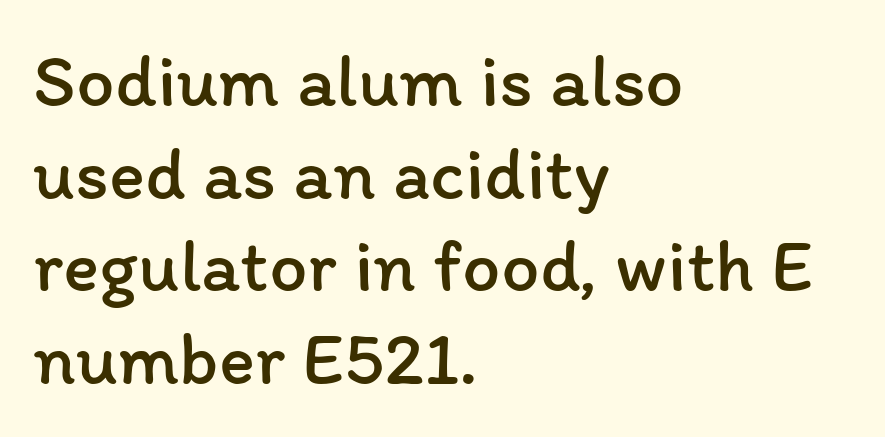
Q: Is the text bold? A: No.
Q: Is the text italic (slanted)? A: No, it is upright.
Q: Is the text underlined? A: No.
Q: How is the paragraph aligned? A: Left-aligned.
Q: Is the spacing between letters normal or unusually wide? A: Normal.
Q: Width (condensed, normal, or wide)? A: Normal.
Q: Stroke contrast? A: Low.
Q: x-height? A: Medium.
Q: Monospaced? A: No.
